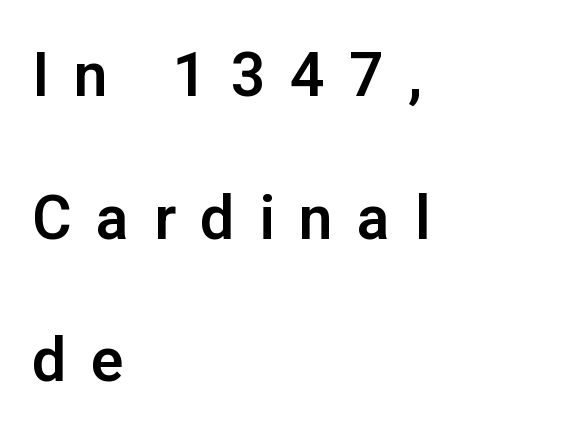
Does the leading feel generous? Absolutely, it's lavish. Typographically, this falls in the sans-serif category. Rendered with straight, roman letterforms. Caption: multi-line text, flush left, ragged right. Just letters on the line, the space beneath them empty. Between one letter and the next there's a generous, obvious gap.
